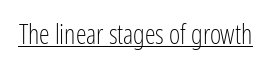
The image shows 27 px text type, upright; set normal letter spacing, underlined.
